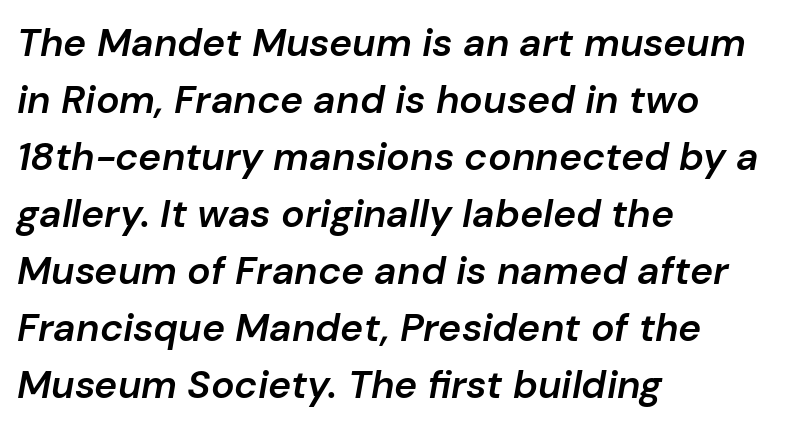
{"italic": "yes", "lean": "right", "slant_degrees": 10, "bold": "semi", "weight": "semibold", "width": "normal", "stroke_contrast": "low", "x_height": "medium", "monospaced": "no", "underline": "no", "align": "left", "line_spacing": "normal", "line_spacing_ratio": 1.46, "letter_spacing": "normal", "letter_spacing_em": 0.0, "glyph_px": 39}
